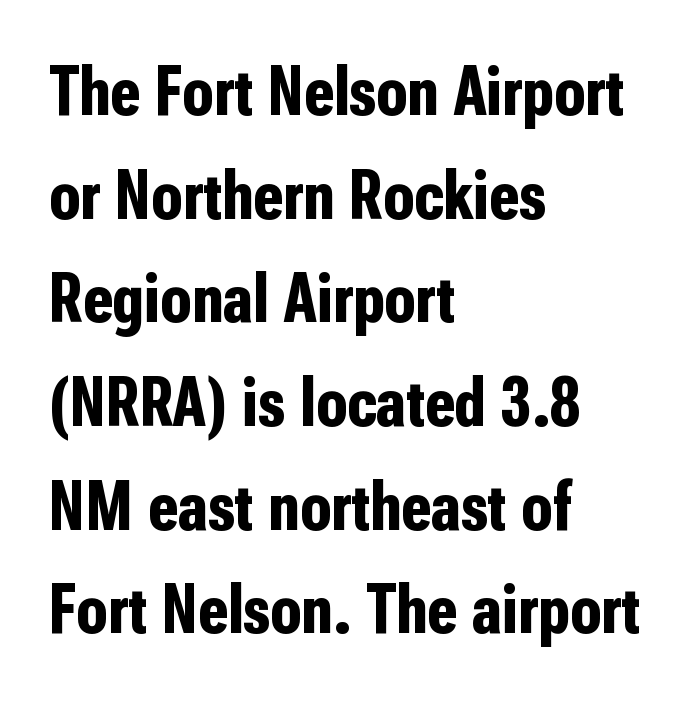
{"serif": "no", "italic": "no", "bold": "yes", "weight": "bold", "width": "condensed", "stroke_contrast": "low", "x_height": "medium", "monospaced": "no", "underline": "no", "align": "left", "line_spacing": "normal", "line_spacing_ratio": 1.46, "letter_spacing": "normal", "letter_spacing_em": 0.0, "glyph_px": 71}
